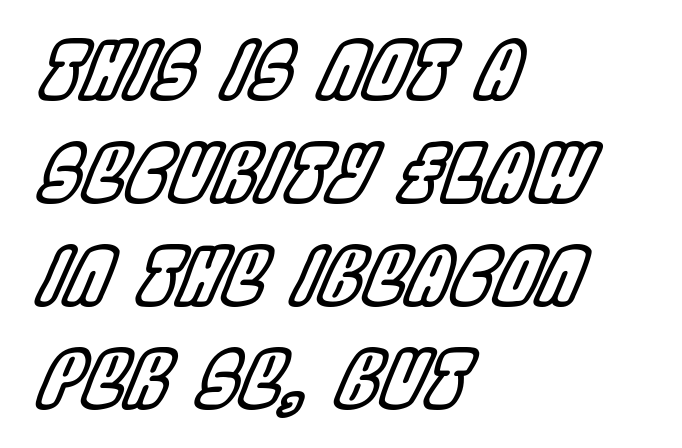
{"italic": "yes", "lean": "right", "slant_degrees": 22, "width": "condensed", "x_height": "large", "monospaced": "no", "underline": "no", "align": "left", "line_spacing": "normal", "line_spacing_ratio": 1.32, "letter_spacing": "normal", "letter_spacing_em": 0.0, "glyph_px": 78}
